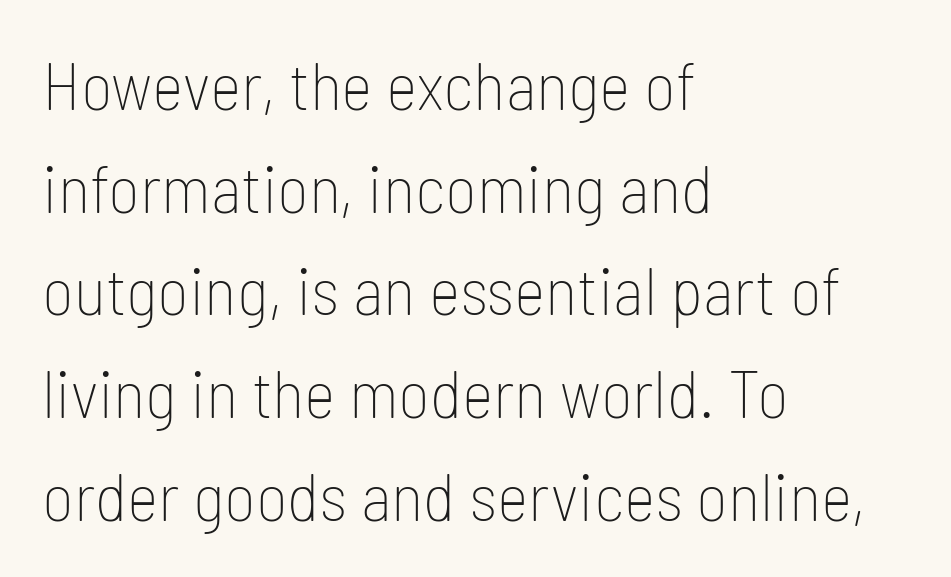
{"serif": "no", "italic": "no", "bold": "no", "weight": "thin", "width": "condensed", "stroke_contrast": "low", "x_height": "medium", "monospaced": "no", "underline": "no", "align": "left", "line_spacing": "normal", "line_spacing_ratio": 1.51, "letter_spacing": "normal", "letter_spacing_em": 0.0, "glyph_px": 68}
